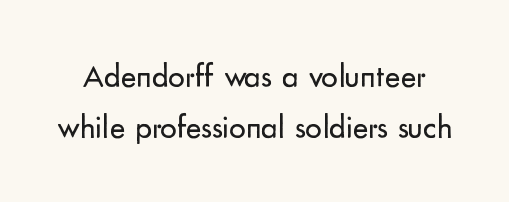
{"serif": "no", "italic": "no", "bold": "no", "weight": "regular", "width": "normal", "stroke_contrast": "low", "x_height": "small", "monospaced": "no", "underline": "no", "line_spacing": "normal", "line_spacing_ratio": 1.54, "letter_spacing": "normal", "letter_spacing_em": 0.0, "glyph_px": 33}
